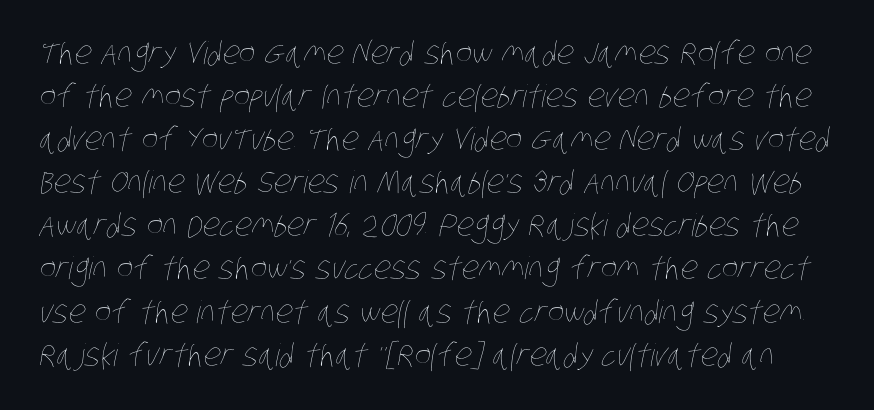
Q: Is the text bold? A: No.
Q: Is the text underlined? A: No.
Q: Is the spacing between letters normal or unusually wide? A: Normal.
Q: Is the spacing between lines tight, normal or loose? A: Normal.
Q: Width (condensed, normal, or wide)? A: Condensed.
Q: Stroke contrast? A: Low.
Q: x-height? A: Large.
Q: Monospaced? A: No.
